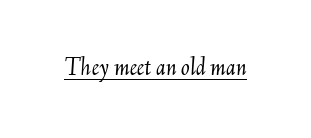
{"italic": "yes", "lean": "right", "slant_degrees": 6, "bold": "no", "underline": "yes", "letter_spacing": "normal", "letter_spacing_em": 0.0, "glyph_px": 26}
